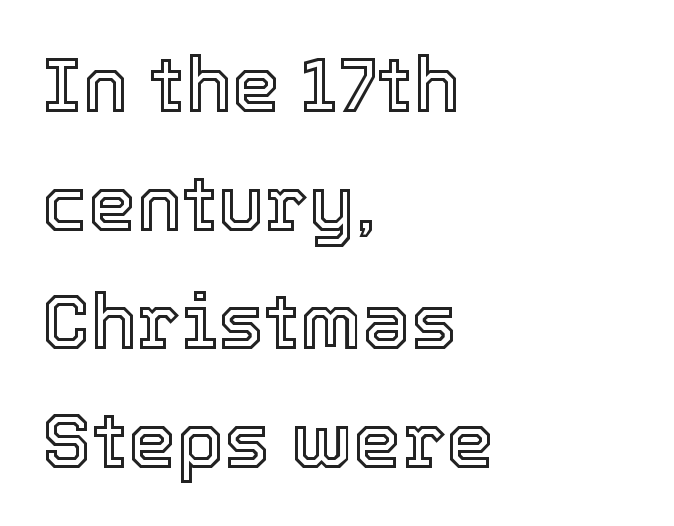
The image shows 77 px text type, upright; set left-aligned, normal line spacing (1.54x), normal letter spacing, not underlined; a medium x-height.
